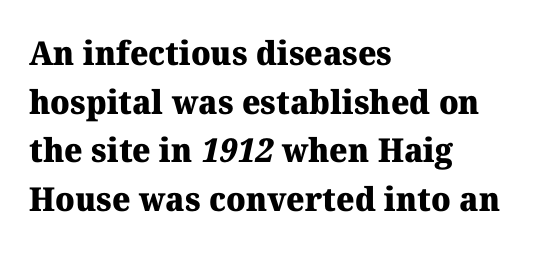
The image shows 33 px heavy serif type; set left-aligned, normal line spacing (1.47x), normal letter spacing, not underlined; medium stroke contrast and a medium x-height.
